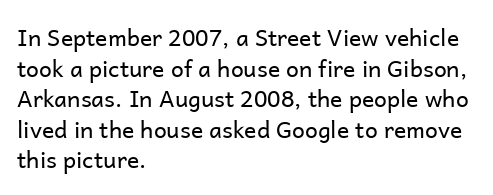
Vertical spacing — default. The text block is weighted toward the left margin, trailing off unevenly rightward. The baseline area is clear. These lines keep a tight, regular rhythm from letter to letter. No extra ink here — the face is not bold.
